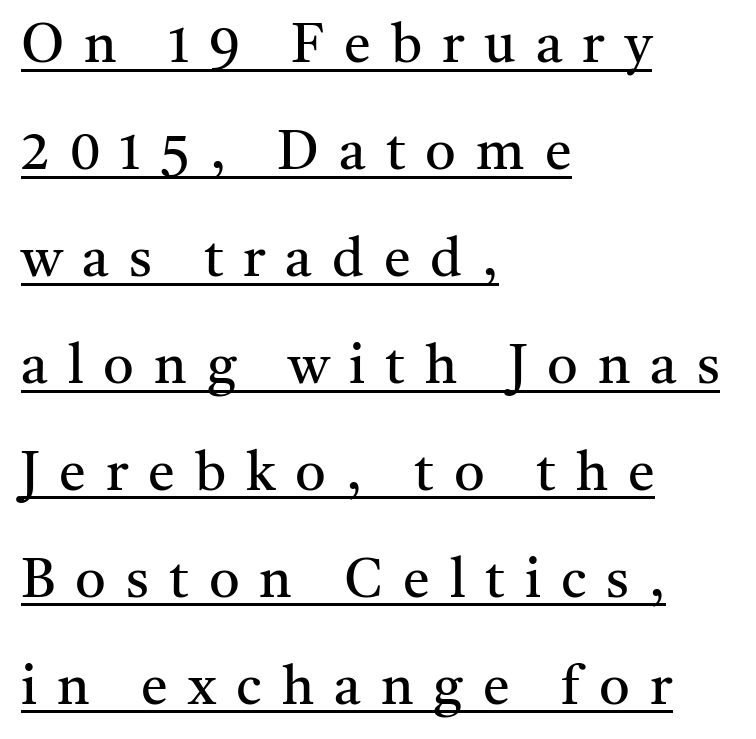
The image shows 54 px regular-weight serif type, upright; set left-aligned, loose line spacing (1.98x), unusually wide letter spacing (+0.37 em), underlined; medium stroke contrast and a medium x-height.
